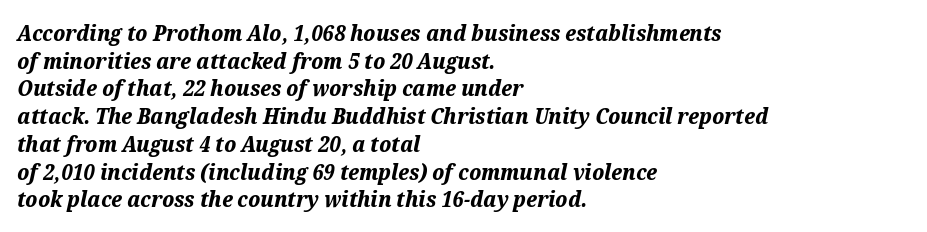
{"italic": "yes", "lean": "right", "slant_degrees": 12, "bold": "yes", "underline": "no", "align": "left", "line_spacing": "normal", "line_spacing_ratio": 1.26, "letter_spacing": "normal", "letter_spacing_em": 0.0, "glyph_px": 22}
